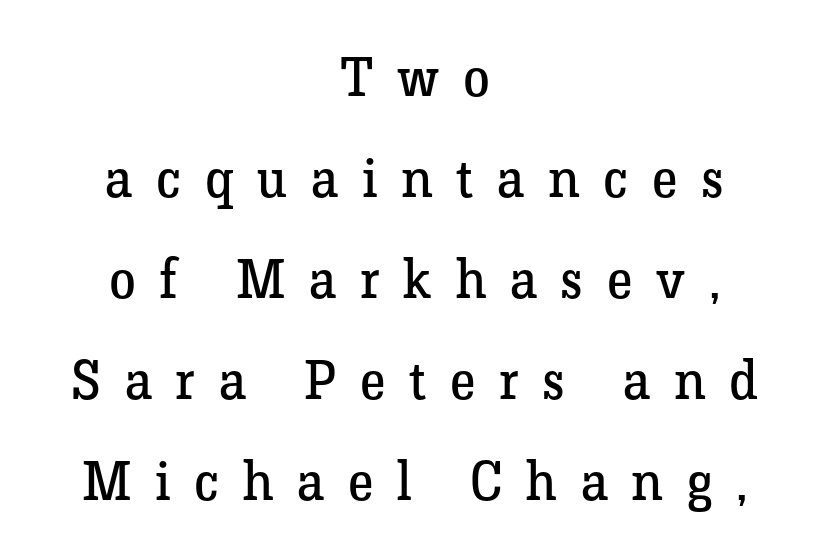
Q: Is the text bold? A: No.
Q: Is the text italic (slanted)? A: No, it is upright.
Q: Is the typeface a serif or a sans-serif typeface? A: Serif.
Q: Is the text underlined? A: No.
Q: How is the paragraph aligned? A: Centered.
Q: Is the spacing between letters normal or unusually wide? A: Unusually wide.
Q: Width (condensed, normal, or wide)? A: Normal.
Q: Stroke contrast? A: Low.
Q: x-height? A: Medium.
Q: Monospaced? A: No.
